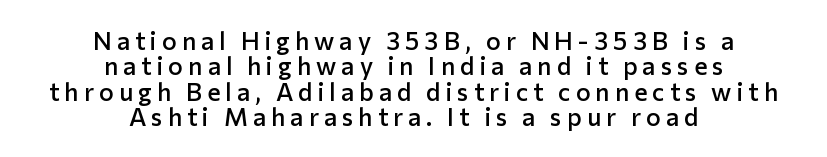
{"italic": "no", "bold": "semi", "underline": "no", "align": "center", "line_spacing": "tight", "line_spacing_ratio": 1.02, "letter_spacing": "wide", "letter_spacing_em": 0.2, "glyph_px": 25}
